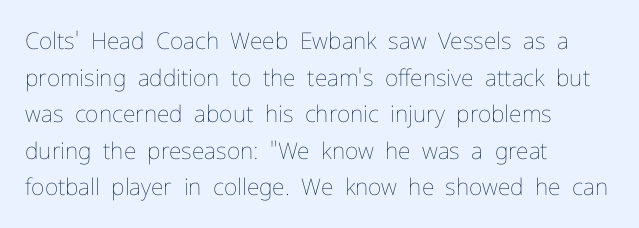
Q: Is the text bold? A: No.
Q: Is the text italic (slanted)? A: No, it is upright.
Q: Is the text underlined? A: No.
Q: How is the paragraph aligned? A: Left-aligned.
Q: Is the spacing between letters normal or unusually wide? A: Normal.
Q: Is the spacing between lines tight, normal or loose? A: Normal.
